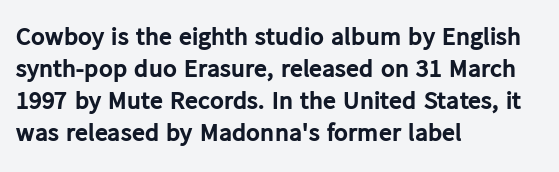
{"italic": "no", "bold": "yes", "underline": "no", "align": "left", "line_spacing_ratio": 1.23, "letter_spacing": "normal", "letter_spacing_em": 0.0, "glyph_px": 26}
